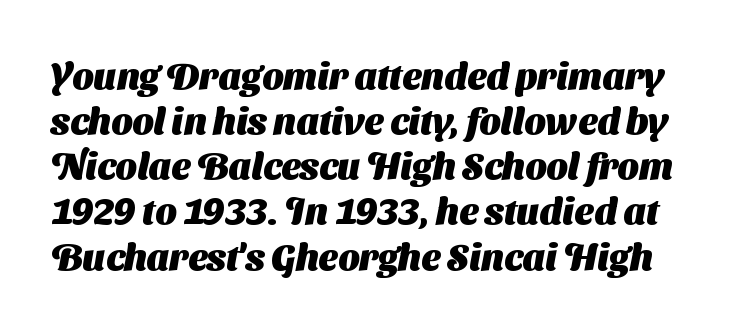
The image shows 37 px heavy sans-serif type; set line spacing 1.22x, normal letter spacing, not underlined; medium stroke contrast and a medium x-height.
